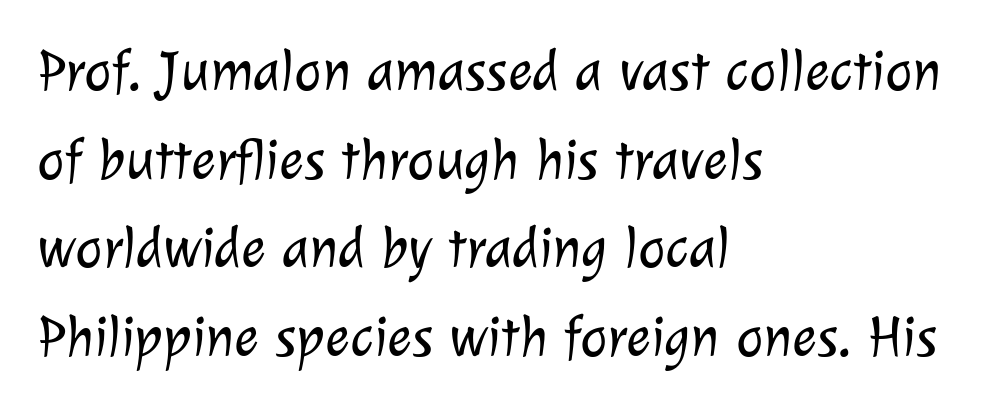
{"serif": "no", "bold": "no", "weight": "light", "width": "normal", "stroke_contrast": "low", "x_height": "medium", "monospaced": "no", "underline": "no", "align": "left", "line_spacing": "normal", "line_spacing_ratio": 1.53, "letter_spacing": "normal", "letter_spacing_em": 0.0, "glyph_px": 58}
